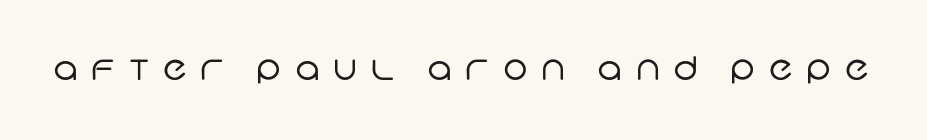
{"serif": "no", "bold": "no", "weight": "regular", "width": "normal", "stroke_contrast": "low", "x_height": "large", "monospaced": "no", "underline": "no", "letter_spacing": "wide", "letter_spacing_em": 0.42, "glyph_px": 33}
